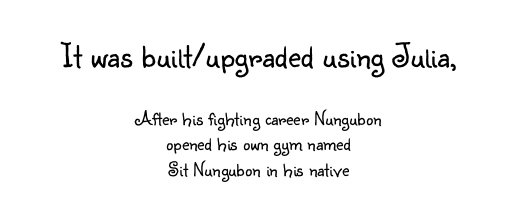
The image shows 35 px light sans-serif type, upright; set centered, normal line spacing (1.28x), normal letter spacing, not underlined; the first (top) block is 1.75x larger; low stroke contrast and a small x-height.
